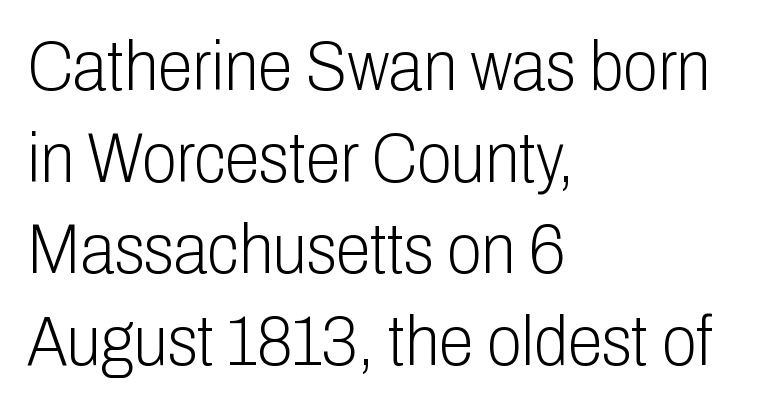
Q: Is the text bold? A: No.
Q: Is the text italic (slanted)? A: No, it is upright.
Q: Is the typeface a serif or a sans-serif typeface? A: Sans-serif.
Q: Is the text underlined? A: No.
Q: How is the paragraph aligned? A: Left-aligned.
Q: Is the spacing between letters normal or unusually wide? A: Normal.
Q: Is the spacing between lines tight, normal or loose? A: Normal.
Q: Width (condensed, normal, or wide)? A: Condensed.
Q: Stroke contrast? A: Low.
Q: x-height? A: Medium.
Q: Monospaced? A: No.
